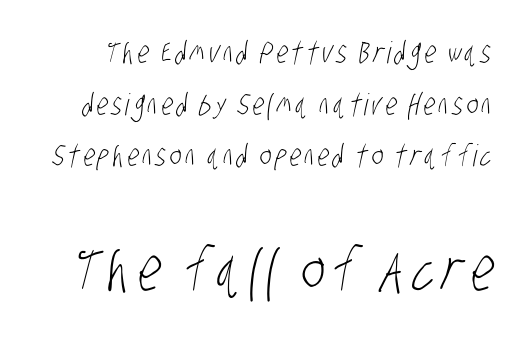
{"serif": "no", "bold": "no", "weight": "light", "width": "condensed", "stroke_contrast": "low", "x_height": "large", "monospaced": "no", "underline": "no", "line_spacing_ratio": 1.72, "larger_block": "second", "size_ratio": 2.0, "glyph_px": 60}
